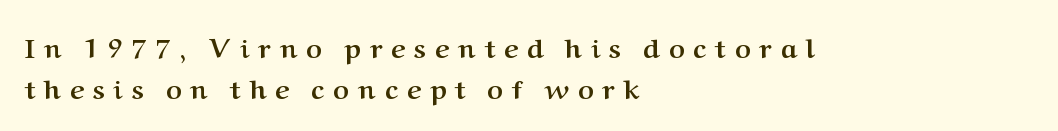
{"italic": "no", "bold": "yes", "underline": "no", "align": "left", "line_spacing": "normal", "line_spacing_ratio": 1.51, "letter_spacing": "wide", "letter_spacing_em": 0.34, "glyph_px": 27}
